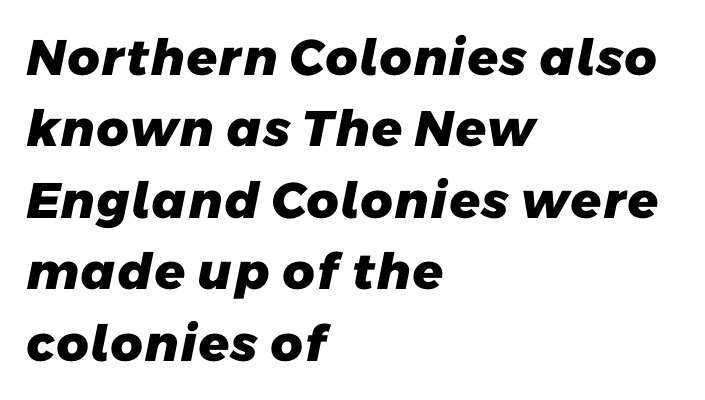
{"serif": "no", "bold": "yes", "weight": "heavy", "width": "normal", "stroke_contrast": "low", "x_height": "medium", "monospaced": "no", "underline": "no", "align": "left", "line_spacing": "normal", "line_spacing_ratio": 1.43, "letter_spacing": "normal", "letter_spacing_em": 0.0, "glyph_px": 50}
